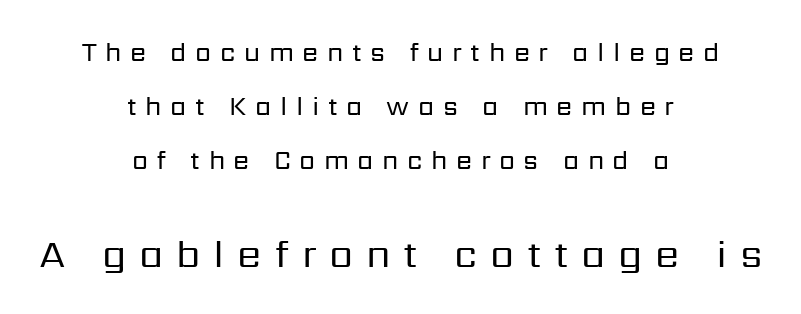
In this sample the second text group is rendered at the bigger scale. Do the letters lean? They stand straight. Visually the block forms a symmetrical silhouette, jagged on both flanks. In terms of letterspacing, this is a distinctly airy, spread setting. The words here are not underlined. Honestly, the rows look like they've been pulled way apart.
